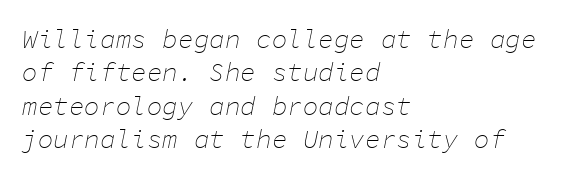
The passage is arranged the way most books set body copy — flush left. Does extra space separate the letters? No, they use regular spacing. A typesetter would call this leading conventional body-copy spacing. An italicized treatment has been applied to the whole sample.
